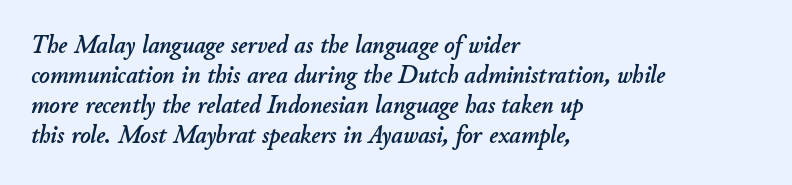
The image shows 25 px text type, italic (leaning right); set left-aligned, line spacing 1.2x, normal letter spacing, not underlined.
